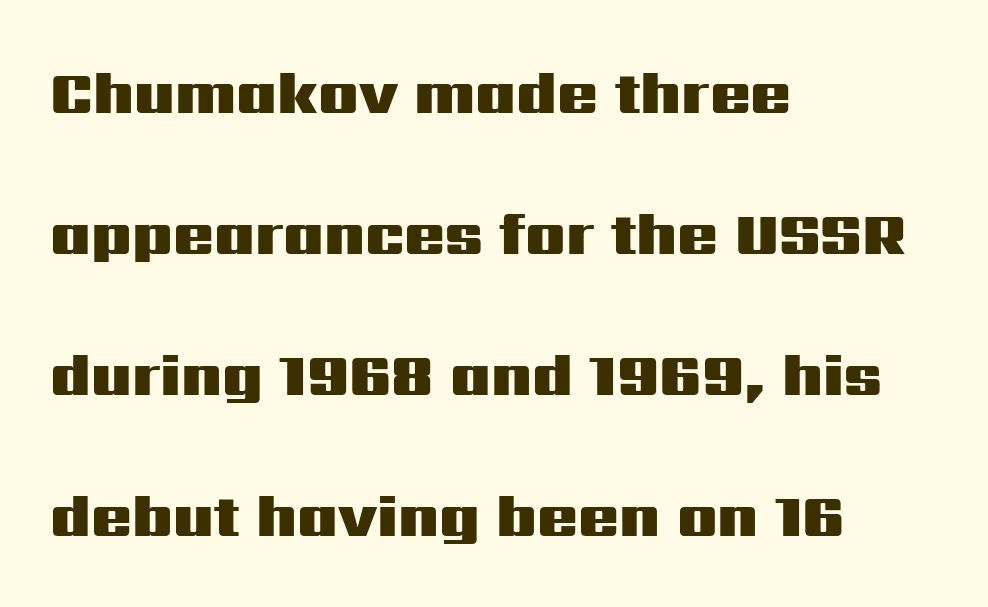
The passage shown is not underscored anywhere. Set as a true bold cut, around the 700 mark. The leading is generous, giving the passage an open texture. You could not count columns in this text — the font is proportionally spaced.
